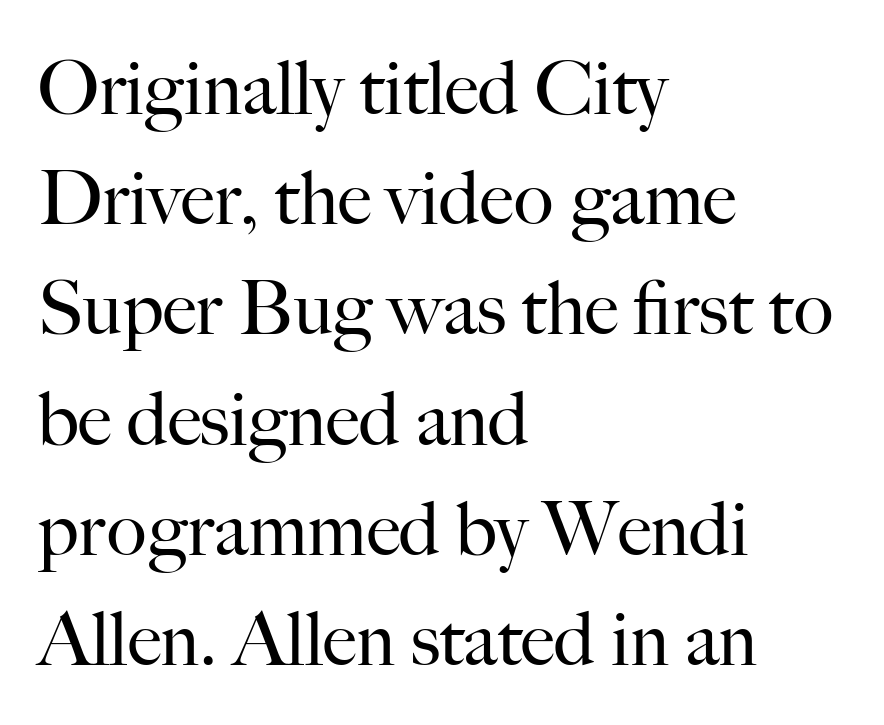
Is this a fixed-width face? No — the glyphs have proportional, varying widths. Default kerning and tracking; the words read as compact shapes. The lines in this sample share a left origin and differ only in where they stop. The characters display serif detailing at their extremities. Clear beneath every line of the passage. No italicization has been applied; the sample stays upright.
